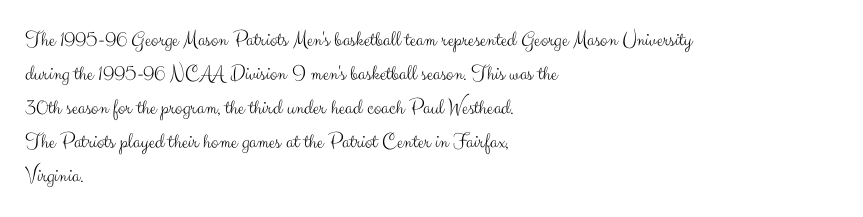
The image shows 22 px text type; set left-aligned, normal line spacing (1.55x), normal letter spacing, not underlined.
